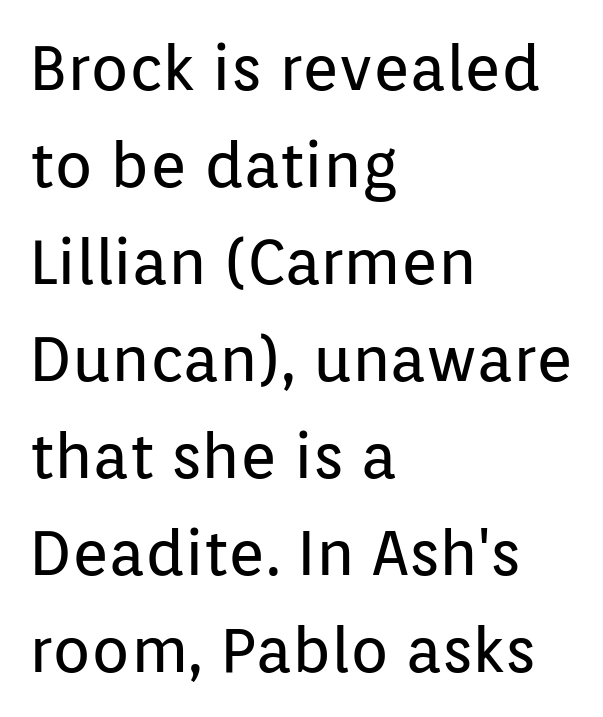
Q: Is the text bold? A: No.
Q: Is the text italic (slanted)? A: No, it is upright.
Q: Is the typeface a serif or a sans-serif typeface? A: Sans-serif.
Q: Is the text underlined? A: No.
Q: How is the paragraph aligned? A: Left-aligned.
Q: Is the spacing between letters normal or unusually wide? A: Normal.
Q: Is the spacing between lines tight, normal or loose? A: Normal.
Q: Width (condensed, normal, or wide)? A: Normal.
Q: Stroke contrast? A: Low.
Q: x-height? A: Medium.
Q: Monospaced? A: No.
